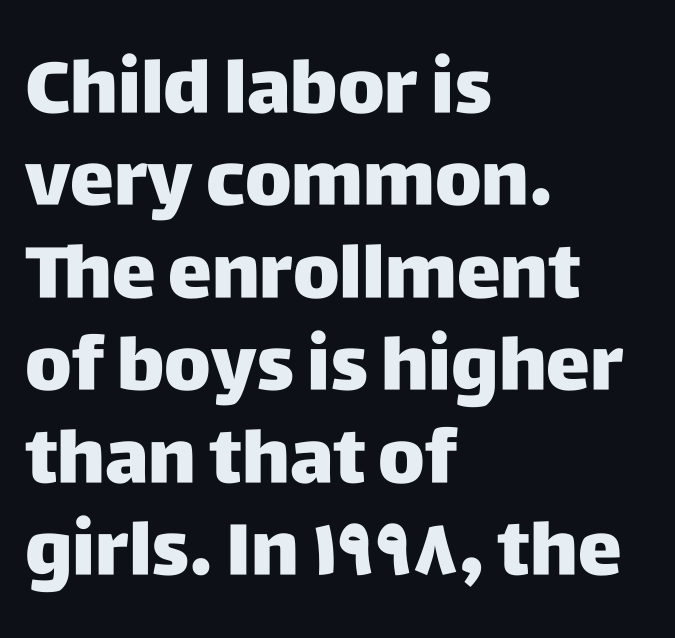
{"serif": "no", "italic": "no", "width": "normal", "stroke_contrast": "low", "x_height": "large", "monospaced": "no", "underline": "no", "align": "left", "line_spacing": "normal", "line_spacing_ratio": 1.25, "letter_spacing": "normal", "letter_spacing_em": 0.0, "glyph_px": 74}
